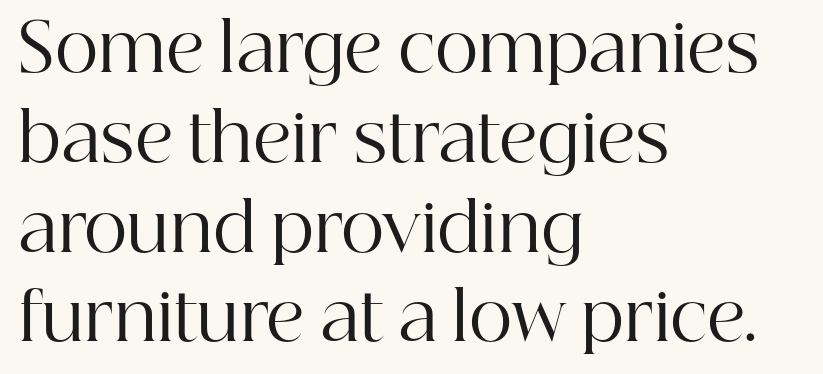
Line beginnings align vertically; line endings do not. This block has exactly the height ordinary leading produces. Ascenders rise straight up at ninety degrees. The letterforms sit shoulder to shoulder at normal distance. A bare baseline throughout the passage.
